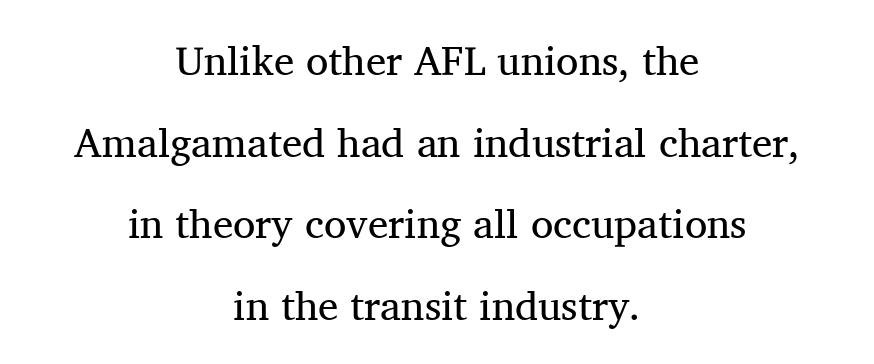
Is there much room between lines? Yes — plenty of vertical air separates them. These lines are centered, leaving both edges ragged. Nobody touched the tracking dial on this one. The passage shown is typed in a proportional face where columns would drift. Descenders hang freely into open space. The passage shown is typeset with a serif family.
